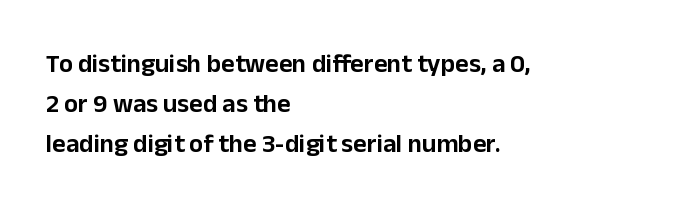
How would I describe the line gaps? Plain and ordinary. Does extra space separate the letters? No, they use regular spacing. These lines stack with their left ends in a neat column. Underlining? Definitely not there. Quick note: not italic, upright.
